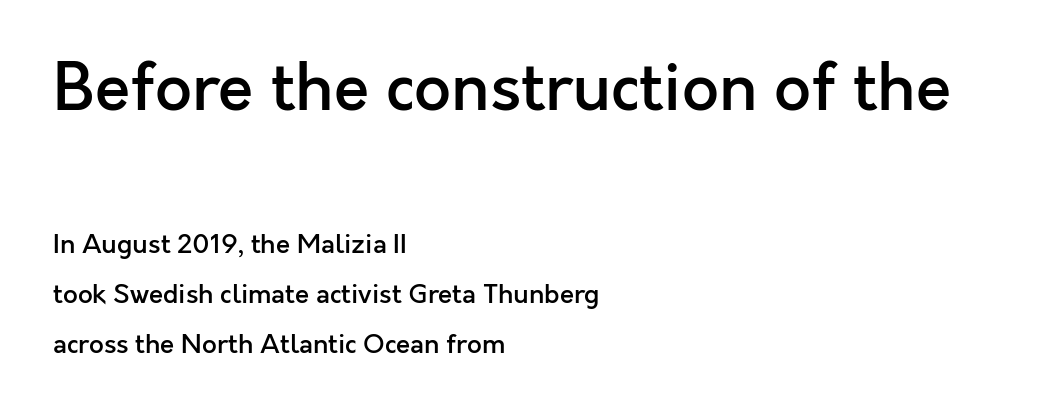
The image shows 65 px semibold sans-serif type, upright; set left-aligned, loose line spacing (1.92x), normal letter spacing, not underlined; the first (top) block is 2.5x larger; a medium x-height.
